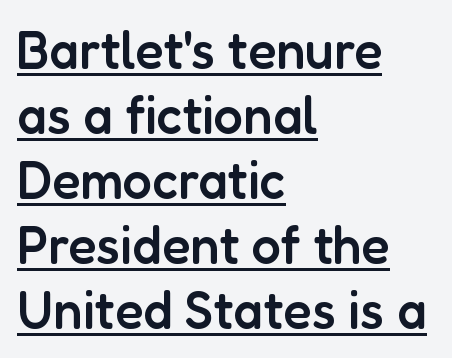
{"serif": "no", "italic": "no", "bold": "semi", "weight": "semibold", "width": "normal", "stroke_contrast": "low", "x_height": "medium", "monospaced": "no", "underline": "yes", "align": "left", "line_spacing": "normal", "line_spacing_ratio": 1.25, "letter_spacing": "normal", "letter_spacing_em": 0.0, "glyph_px": 52}
